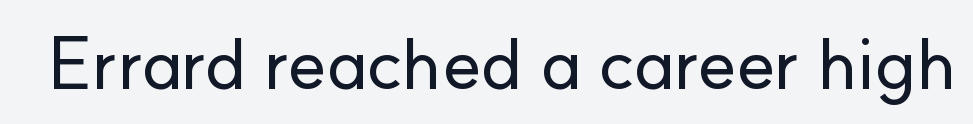
Q: Is the text italic (slanted)? A: No, it is upright.
Q: Is the typeface a serif or a sans-serif typeface? A: Sans-serif.
Q: Is the text underlined? A: No.
Q: Is the spacing between letters normal or unusually wide? A: Normal.
Q: Width (condensed, normal, or wide)? A: Normal.
Q: Stroke contrast? A: Low.
Q: x-height? A: Small.
Q: Monospaced? A: No.
